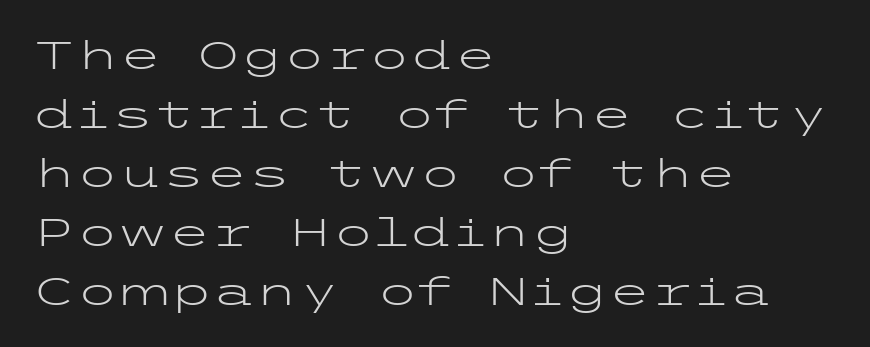
{"serif": "no", "italic": "no", "bold": "no", "weight": "light", "width": "wide", "stroke_contrast": "low", "x_height": "medium", "underline": "no", "align": "left", "line_spacing": "normal", "line_spacing_ratio": 1.51, "letter_spacing": "normal", "letter_spacing_em": 0.0, "glyph_px": 39}
